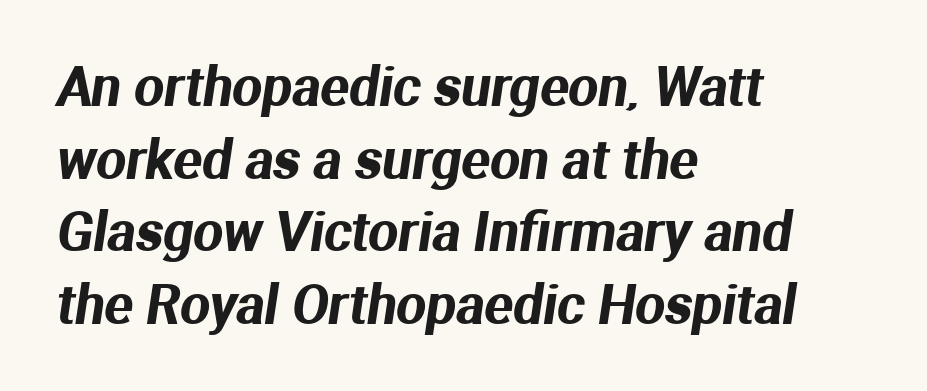
{"serif": "no", "width": "normal", "stroke_contrast": "medium", "x_height": "medium", "monospaced": "no", "underline": "no", "align": "left", "line_spacing": "normal", "line_spacing_ratio": 1.37, "letter_spacing": "normal", "letter_spacing_em": 0.0, "glyph_px": 53}
